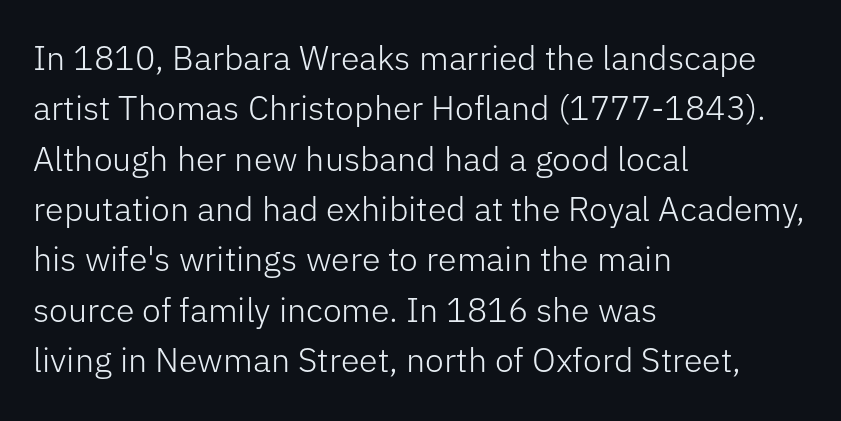
Q: Is the text bold? A: No.
Q: Is the text italic (slanted)? A: No, it is upright.
Q: Is the typeface a serif or a sans-serif typeface? A: Sans-serif.
Q: Is the text underlined? A: No.
Q: How is the paragraph aligned? A: Left-aligned.
Q: Is the spacing between letters normal or unusually wide? A: Normal.
Q: Is the spacing between lines tight, normal or loose? A: Normal.
Q: Width (condensed, normal, or wide)? A: Normal.
Q: Stroke contrast? A: Low.
Q: x-height? A: Medium.
Q: Monospaced? A: No.
